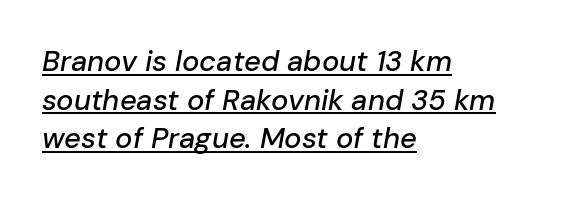
{"italic": "yes", "lean": "right", "slant_degrees": 10, "width": "normal", "stroke_contrast": "low", "x_height": "medium", "monospaced": "no", "underline": "yes", "align": "left", "line_spacing": "normal", "line_spacing_ratio": 1.33, "letter_spacing": "normal", "letter_spacing_em": 0.0, "glyph_px": 29}
